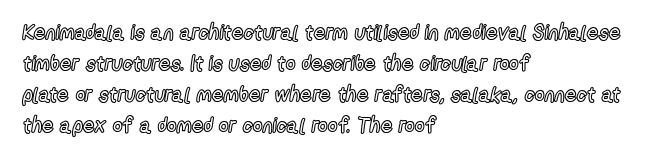
Q: Is the text italic (slanted)? A: Yes.
Q: Is the text underlined? A: No.
Q: How is the paragraph aligned? A: Left-aligned.
Q: Is the spacing between letters normal or unusually wide? A: Normal.
Q: Is the spacing between lines tight, normal or loose? A: Normal.
